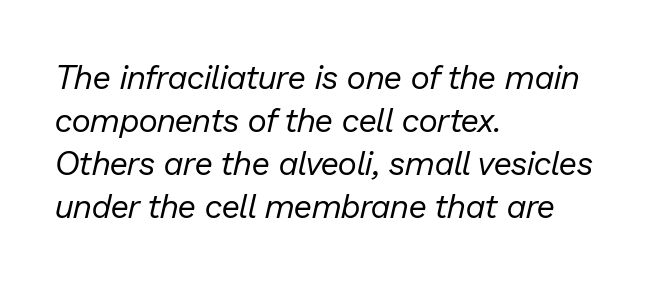
{"italic": "yes", "lean": "right", "slant_degrees": 13, "bold": "no", "weight": "regular", "width": "normal", "stroke_contrast": "low", "x_height": "medium", "monospaced": "no", "underline": "no", "align": "left", "line_spacing": "normal", "line_spacing_ratio": 1.3, "letter_spacing": "normal", "letter_spacing_em": 0.0, "glyph_px": 33}
